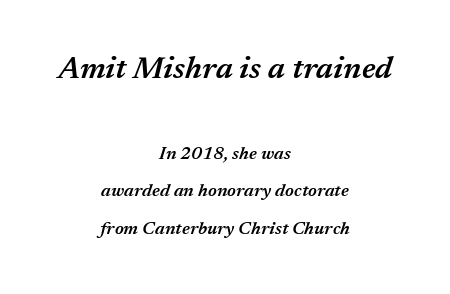
The image shows 31 px semibold type, italic (leaning right); set centered, loose line spacing (2.09x), normal letter spacing, not underlined; the first (top) block is 1.72x larger; medium stroke contrast and a medium x-height.
